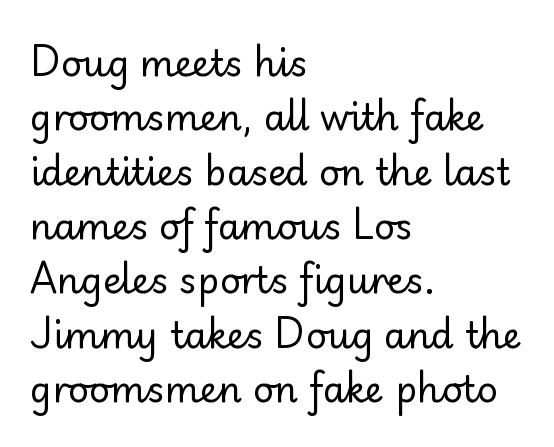
{"serif": "no", "italic": "no", "bold": "no", "weight": "regular", "width": "normal", "stroke_contrast": "low", "x_height": "small", "monospaced": "no", "underline": "no", "align": "left", "line_spacing": "normal", "line_spacing_ratio": 1.51, "letter_spacing": "normal", "letter_spacing_em": 0.0, "glyph_px": 36}
